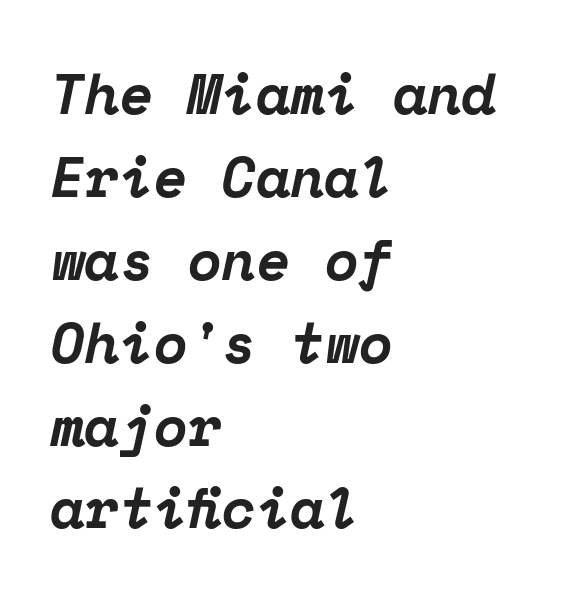
The image shows 56 px bold serif type, italic (leaning right), monospaced; set left-aligned, normal line spacing (1.48x), normal letter spacing, not underlined; low stroke contrast and a medium x-height.
